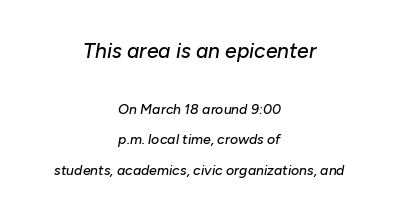
Large over small — that's the arrangement of the two blocks here. Nobody touched the tracking dial on this one. Vertically, the passage feels expansive, rows floating well apart. This rendering features lettering with no underline.
